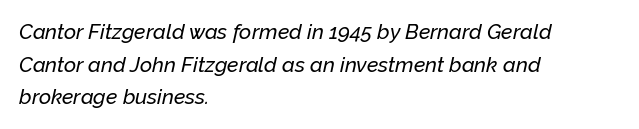
{"italic": "yes", "lean": "right", "slant_degrees": 12, "underline": "no", "align": "left", "line_spacing": "normal", "line_spacing_ratio": 1.55, "letter_spacing": "normal", "letter_spacing_em": 0.0, "glyph_px": 21}
